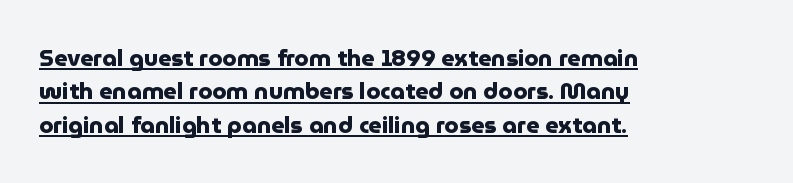
Thick stems and heavy bowls — unmistakably bold. It's the straight-up-and-down kind of type. Students, observe the line beneath the letters — that is underlining. Reading down the column, the eye jumps a familiar distance to each next line.
